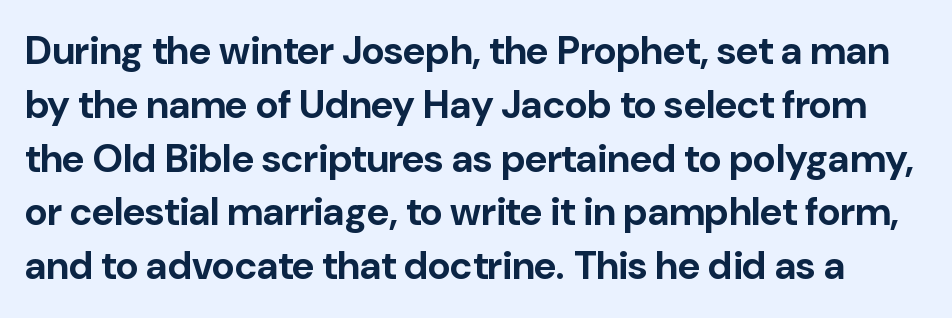
A typesetter would label this face a sans. A normal amount of white space separates one row of letters from the next. Do the characters align in a grid? No, the font is proportional. I'd describe the lettering as bold — thick and assertive. Do the letters lean? They stand straight. Here the glyphs are tracked normally, forming tight word shapes.
